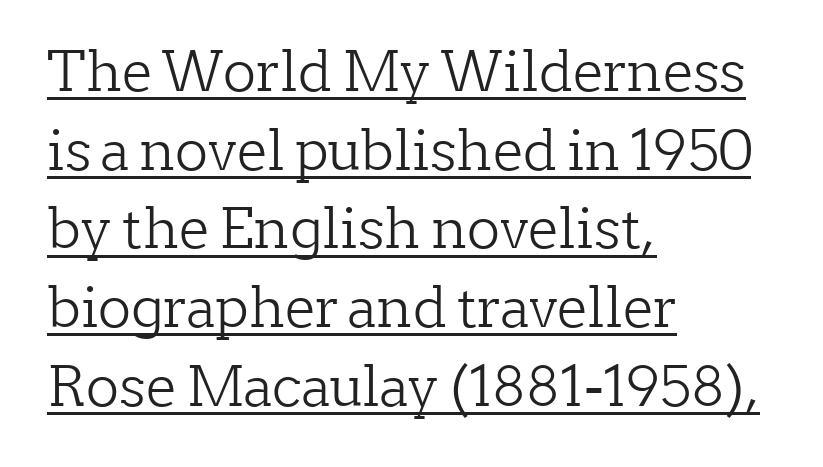
Posture: vertical. The face looks like a standard text weight, possibly lighter. The typesetter has applied underlining to the passage shown. No extra tracking has been applied to these lines. The lines in this sample share a left origin and differ only in where they stop.
